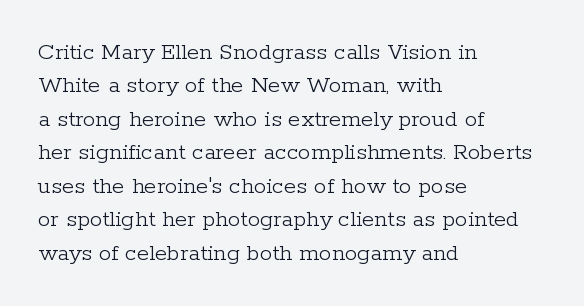
Notice how the stems are strictly vertical — no italics here. Clear beneath every line of the passage. Compared with typical paragraphs, the rows here are spaced about the same. The letters look calm and open, with moderate or lighter stems. Spacing between characters is what you'd get straight out of the box.
